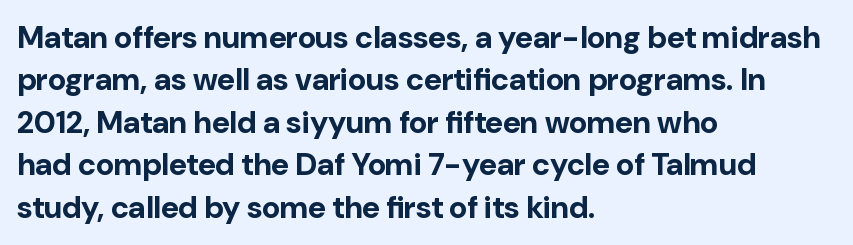
The image shows 31 px bold sans-serif type, upright; set left-aligned, normal line spacing (1.37x), normal letter spacing, not underlined; low stroke contrast and a medium x-height.
